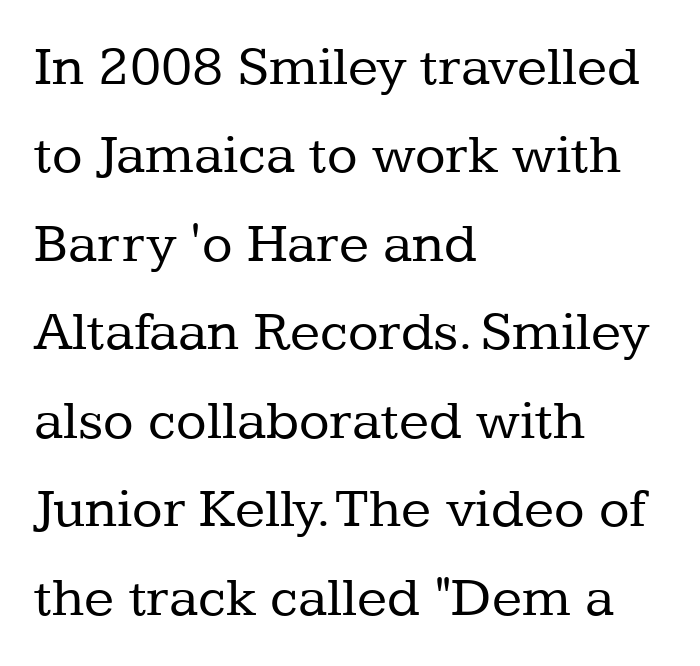
Q: Is the text bold? A: No.
Q: Is the text italic (slanted)? A: No, it is upright.
Q: Is the typeface a serif or a sans-serif typeface? A: Serif.
Q: Is the text underlined? A: No.
Q: How is the paragraph aligned? A: Left-aligned.
Q: Is the spacing between letters normal or unusually wide? A: Normal.
Q: Is the spacing between lines tight, normal or loose? A: Normal.
Q: Width (condensed, normal, or wide)? A: Normal.
Q: Stroke contrast? A: Low.
Q: x-height? A: Medium.
Q: Monospaced? A: No.
